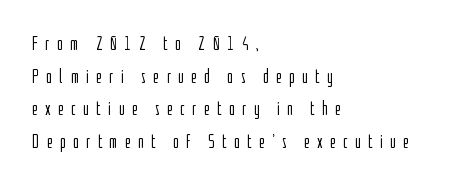
Check the space under the baseline: it is left empty. What's the leading like? Ordinary, nothing unusual. This sample is left-justified, so line endings fall wherever the words run out. If you drew a line through each stem, it would be perfectly vertical. This rendering widens character spacing well past its baseline value.
